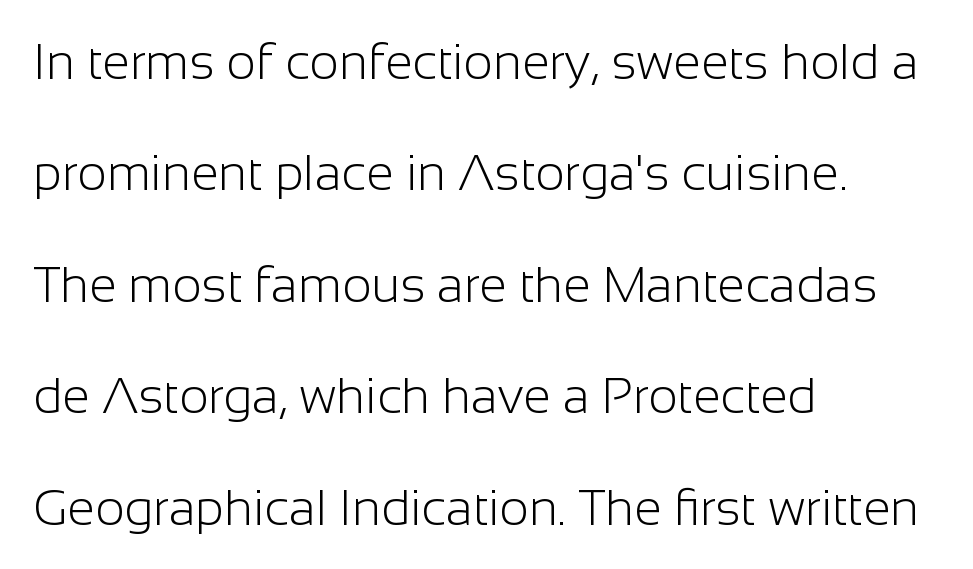
Q: Is the text bold? A: No.
Q: Is the text italic (slanted)? A: No, it is upright.
Q: Is the typeface a serif or a sans-serif typeface? A: Sans-serif.
Q: Is the text underlined? A: No.
Q: How is the paragraph aligned? A: Left-aligned.
Q: Is the spacing between letters normal or unusually wide? A: Normal.
Q: Is the spacing between lines tight, normal or loose? A: Loose.
Q: Width (condensed, normal, or wide)? A: Normal.
Q: Stroke contrast? A: Low.
Q: x-height? A: Medium.
Q: Monospaced? A: No.
